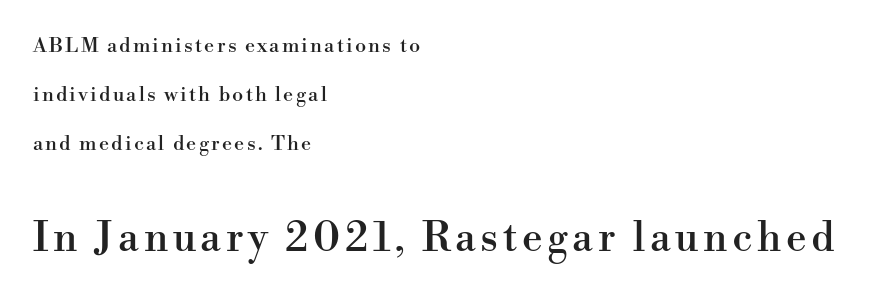
Q: Is the text italic (slanted)? A: No, it is upright.
Q: Is the typeface a serif or a sans-serif typeface? A: Serif.
Q: Is the text underlined? A: No.
Q: How is the paragraph aligned? A: Left-aligned.
Q: Is the spacing between lines tight, normal or loose? A: Loose.
Q: Which block of text is set in a larger size, the first (top) or the second (bottom)? A: The second (bottom) one.
Q: Width (condensed, normal, or wide)? A: Normal.
Q: Stroke contrast? A: High.
Q: x-height? A: Small.
Q: Monospaced? A: No.
